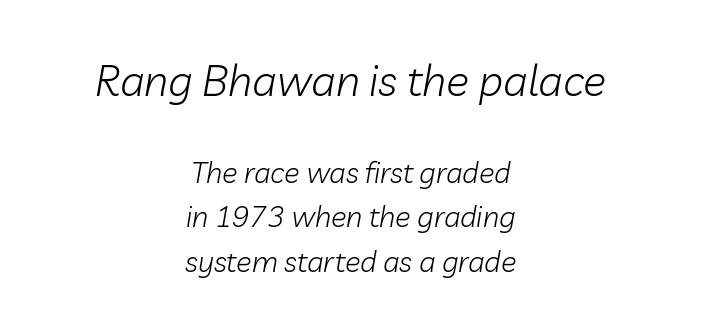
{"italic": "yes", "lean": "right", "slant_degrees": 10, "bold": "no", "weight": "light", "width": "normal", "stroke_contrast": "low", "x_height": "medium", "monospaced": "no", "underline": "no", "align": "center", "line_spacing": "normal", "line_spacing_ratio": 1.54, "letter_spacing": "normal", "letter_spacing_em": 0.0, "larger_block": "first", "size_ratio": 1.48, "glyph_px": 43}
